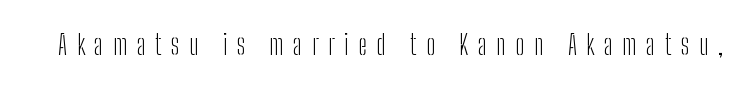
{"serif": "no", "italic": "no", "bold": "no", "weight": "light", "width": "condensed", "stroke_contrast": "low", "x_height": "medium", "monospaced": "no", "underline": "no", "letter_spacing": "wide", "letter_spacing_em": 0.33, "glyph_px": 28}
